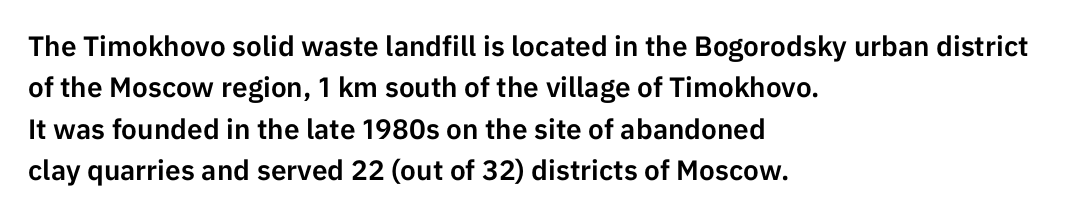
{"serif": "no", "italic": "no", "width": "normal", "stroke_contrast": "low", "x_height": "medium", "monospaced": "no", "underline": "no", "align": "left", "line_spacing": "normal", "line_spacing_ratio": 1.48, "letter_spacing": "normal", "letter_spacing_em": 0.0, "glyph_px": 28}
